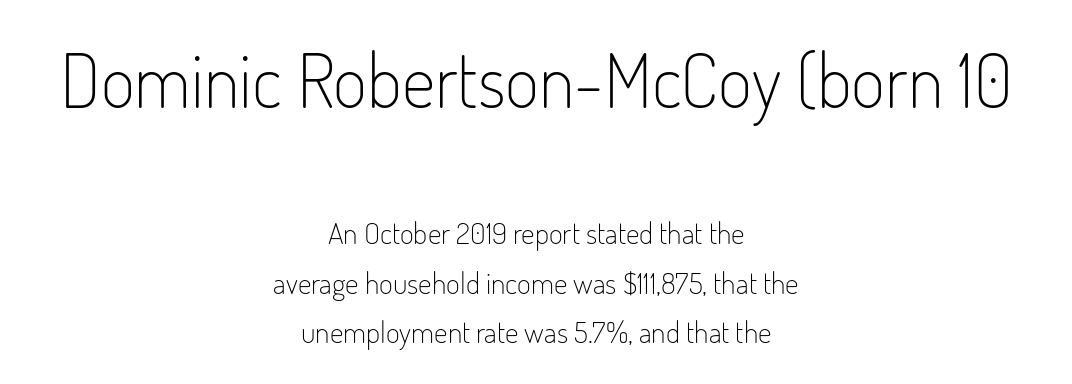
The image shows 74 px light, condensed sans-serif type, upright; set centered, normal line spacing (1.65x), normal letter spacing, not underlined; the first (top) block is 2.47x larger; low stroke contrast and a small x-height.
